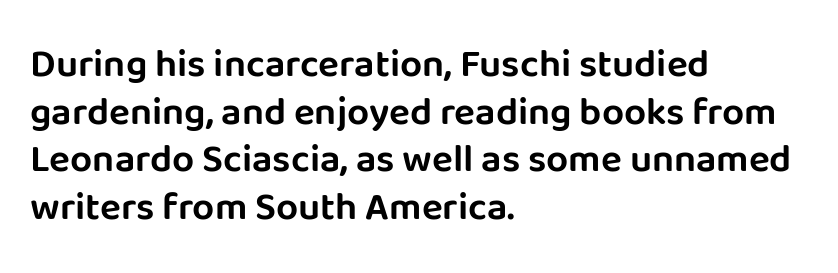
{"serif": "no", "italic": "no", "width": "normal", "stroke_contrast": "low", "x_height": "large", "monospaced": "no", "underline": "no", "align": "left", "line_spacing_ratio": 1.22, "letter_spacing": "normal", "letter_spacing_em": 0.0, "glyph_px": 39}
